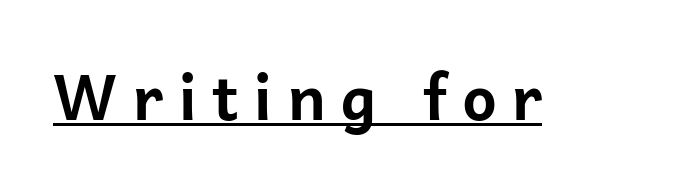
Q: Is the text bold? A: Yes.
Q: Is the text italic (slanted)? A: No, it is upright.
Q: Is the typeface a serif or a sans-serif typeface? A: Sans-serif.
Q: Is the text underlined? A: Yes.
Q: Is the spacing between letters normal or unusually wide? A: Unusually wide.
Q: Width (condensed, normal, or wide)? A: Normal.
Q: Stroke contrast? A: Low.
Q: x-height? A: Medium.
Q: Monospaced? A: No.
